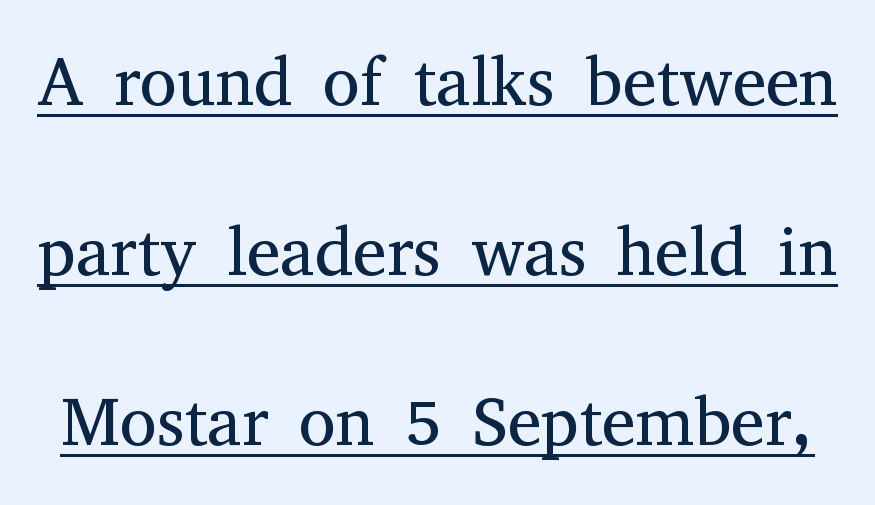
Q: Is the text bold? A: No.
Q: Is the text italic (slanted)? A: No, it is upright.
Q: Is the typeface a serif or a sans-serif typeface? A: Serif.
Q: Is the text underlined? A: Yes.
Q: Is the spacing between letters normal or unusually wide? A: Normal.
Q: Is the spacing between lines tight, normal or loose? A: Loose.
Q: Width (condensed, normal, or wide)? A: Normal.
Q: Stroke contrast? A: Medium.
Q: x-height? A: Medium.
Q: Monospaced? A: No.
